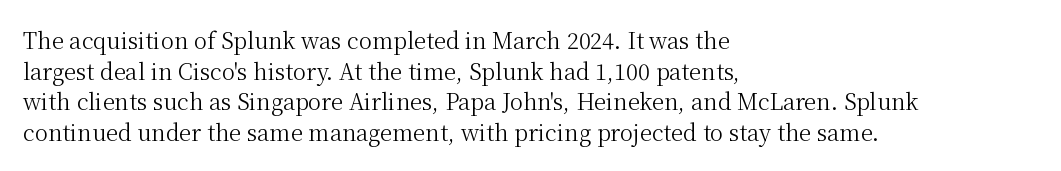
{"italic": "no", "bold": "no", "underline": "no", "align": "left", "line_spacing": "normal", "line_spacing_ratio": 1.39, "letter_spacing": "normal", "letter_spacing_em": 0.0, "glyph_px": 22}
